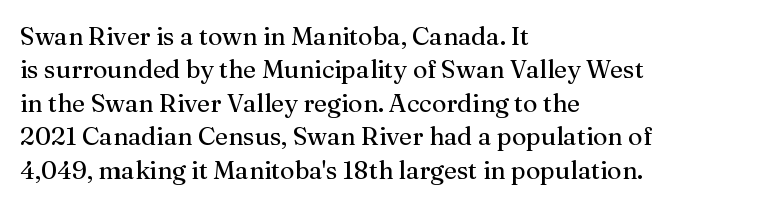
Q: Is the text bold? A: No.
Q: Is the text italic (slanted)? A: No, it is upright.
Q: Is the text underlined? A: No.
Q: How is the paragraph aligned? A: Left-aligned.
Q: Is the spacing between letters normal or unusually wide? A: Normal.
Q: Is the spacing between lines tight, normal or loose? A: Normal.
